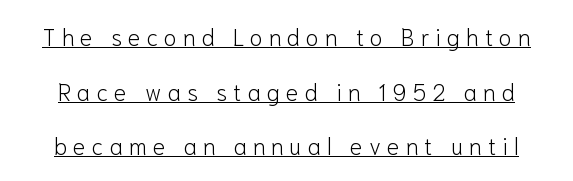
{"italic": "no", "bold": "no", "underline": "yes", "line_spacing": "loose", "line_spacing_ratio": 2.37, "letter_spacing": "wide", "letter_spacing_em": 0.27, "glyph_px": 23}
